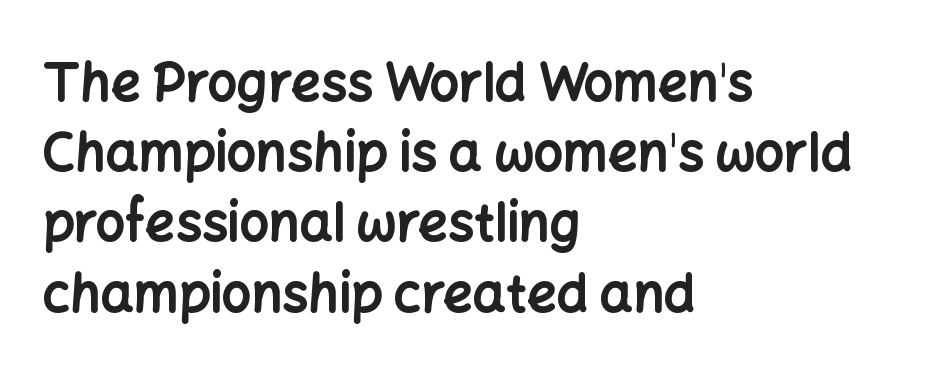
Check the space under the baseline: it is left empty. One-word summary of the alignment: left. A dark, heavy texture on the line: the type is bold. Observe the ordinary spacing: letters are neighbours, not strangers. These lines are rendered in a variable-pitch font.
